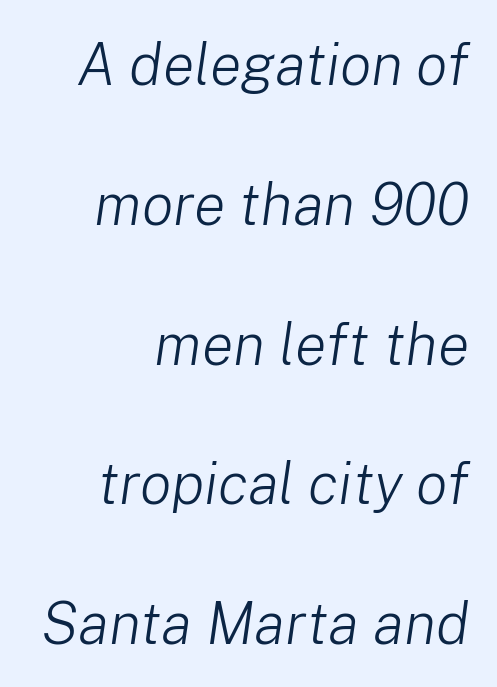
Q: Is the text bold? A: No.
Q: Is the text italic (slanted)? A: Yes, it leans right by about 8 degrees.
Q: Is the text underlined? A: No.
Q: How is the paragraph aligned? A: Right-aligned.
Q: Is the spacing between letters normal or unusually wide? A: Normal.
Q: Is the spacing between lines tight, normal or loose? A: Loose.
Q: Width (condensed, normal, or wide)? A: Normal.
Q: Stroke contrast? A: Low.
Q: x-height? A: Medium.
Q: Monospaced? A: No.
